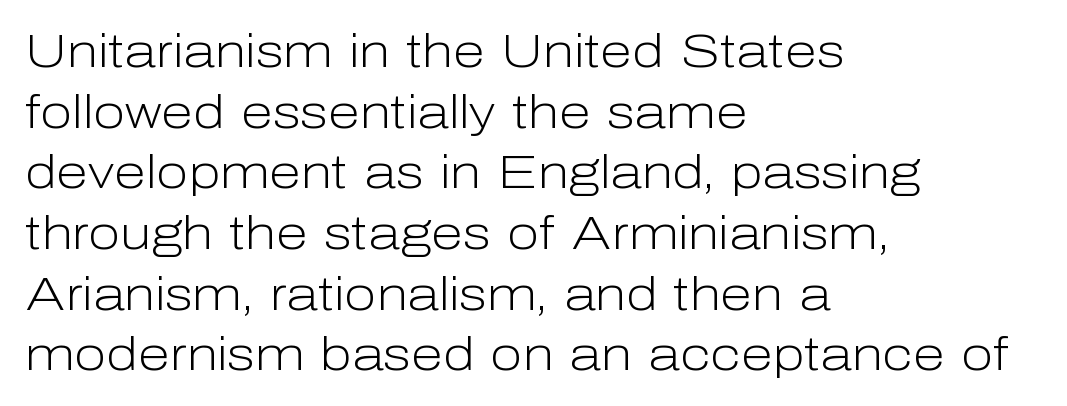
{"serif": "no", "italic": "no", "bold": "no", "weight": "light", "width": "normal", "stroke_contrast": "low", "x_height": "medium", "monospaced": "no", "underline": "no", "align": "left", "line_spacing": "normal", "line_spacing_ratio": 1.29, "letter_spacing": "normal", "letter_spacing_em": 0.0, "glyph_px": 47}
